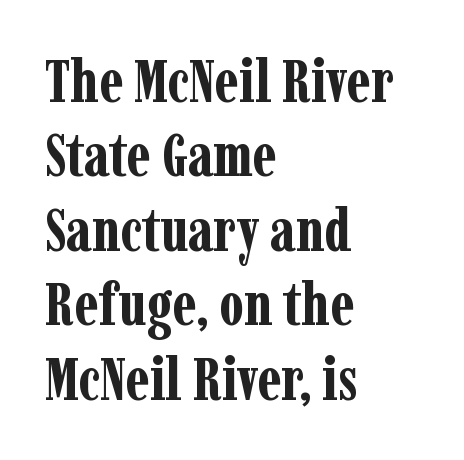
Q: Is the text bold? A: Yes.
Q: Is the text italic (slanted)? A: No, it is upright.
Q: Is the typeface a serif or a sans-serif typeface? A: Serif.
Q: Is the text underlined? A: No.
Q: How is the paragraph aligned? A: Left-aligned.
Q: Is the spacing between letters normal or unusually wide? A: Normal.
Q: Width (condensed, normal, or wide)? A: Condensed.
Q: Stroke contrast? A: Low.
Q: x-height? A: Medium.
Q: Monospaced? A: No.
